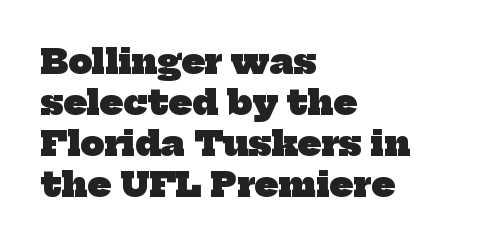
Lines of text with bare space underneath. Does the type have serifs? Yes, each stem ends in a small foot. Varying glyph widths throughout — classic text-font behaviour. The lines in this sample share a left origin and differ only in where they stop. The horizontal fit of the characters is conventional and even.
